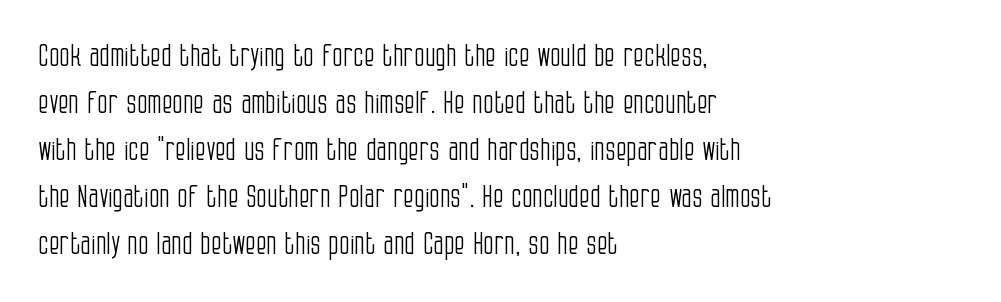
{"serif": "no", "italic": "no", "bold": "no", "weight": "light", "width": "condensed", "stroke_contrast": "low", "x_height": "large", "monospaced": "no", "underline": "no", "align": "left", "line_spacing": "normal", "line_spacing_ratio": 1.52, "letter_spacing": "normal", "letter_spacing_em": 0.0, "glyph_px": 31}
